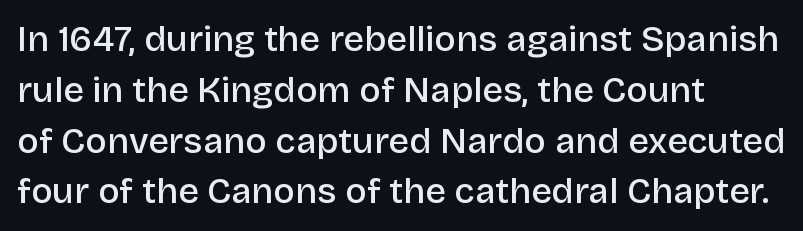
Just letters on the line, the space beneath them empty. Does the copy run flush right? No — it runs flush left. Look at the bottom of the vertical strokes: they stop flat, with no serifs. You could not count columns in this text — the font is proportionally spaced. You can tell it's not italic because the verticals are truly vertical.
